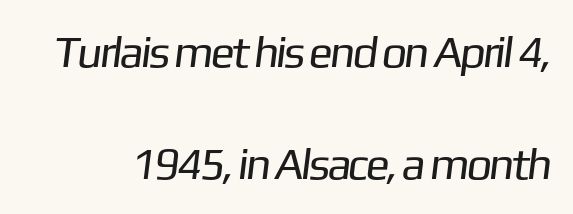
The image shows 45 px regular-weight sans-serif type; set loose line spacing (2.49x), normal letter spacing, not underlined; low stroke contrast and a medium x-height.
